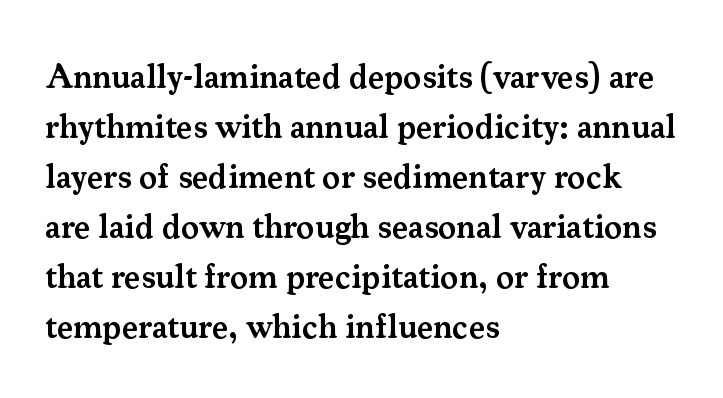
Are there feet on the stems? There are — it's a serif. Spacing verdict: proportional, widths tailored to each character. Reading down the column, the eye jumps a familiar distance to each next line. The sample has been set in demibold, a notch under bold. The words here are not underlined.
